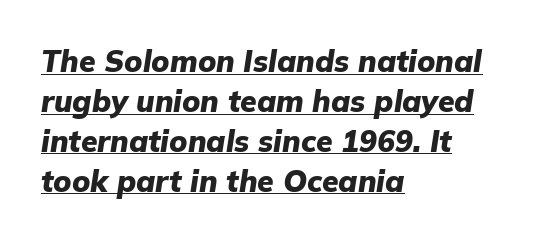
Summary of vertical rhythm: regular, with standard interline spacing. A full-strength bold gives these letters their thick strokes. Each letter keeps its own natural width here, so spacing adapts to shape. Where is the straight margin? On the left. Underline: present. Letter spacing: default.
